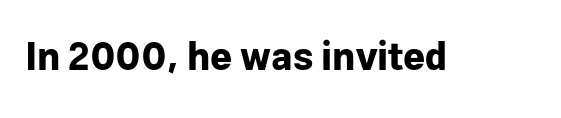
{"serif": "no", "italic": "no", "bold": "yes", "weight": "bold", "width": "normal", "stroke_contrast": "low", "x_height": "medium", "monospaced": "no", "underline": "no", "letter_spacing": "normal", "letter_spacing_em": 0.0, "glyph_px": 38}
